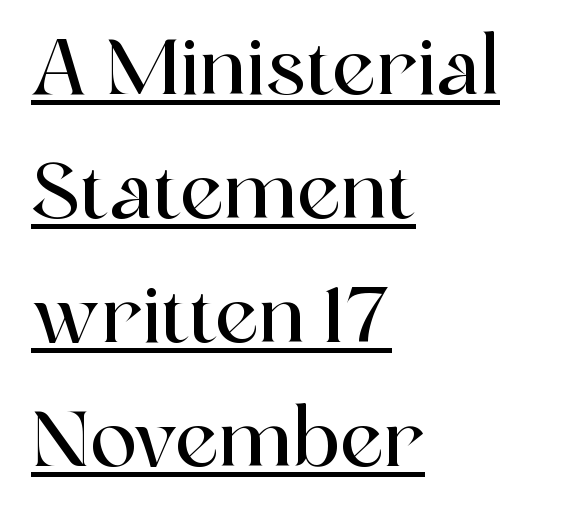
Q: Is the text italic (slanted)? A: No, it is upright.
Q: Is the typeface a serif or a sans-serif typeface? A: Serif.
Q: Is the text underlined? A: Yes.
Q: How is the paragraph aligned? A: Left-aligned.
Q: Is the spacing between letters normal or unusually wide? A: Normal.
Q: Is the spacing between lines tight, normal or loose? A: Normal.
Q: Width (condensed, normal, or wide)? A: Normal.
Q: x-height? A: Medium.
Q: Monospaced? A: No.
